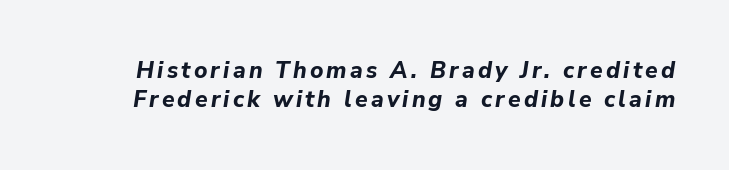
If you drew a line through each stem, it would be angled. Look at the stroke-to-counter ratio: heavy, a bold. Each new line begins a customary step beneath the previous one. The glyphs are unaccompanied by any horizontal stroke below them.
